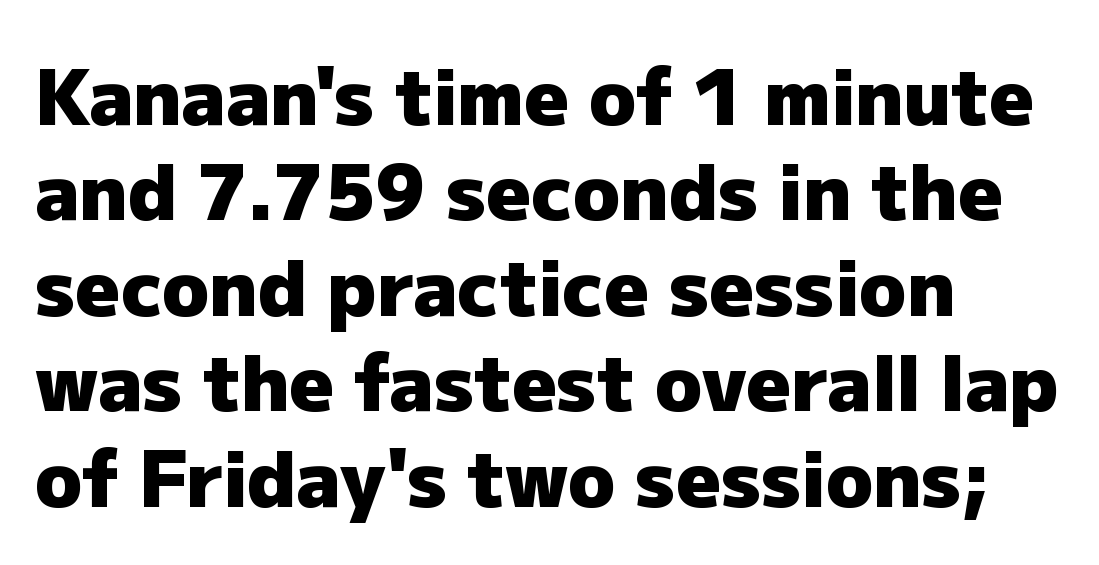
Spacing between characters is what you'd get straight out of the box. The lines are quadded left. Looks like regular typesetting: each glyph gets only the width it needs. The glyphs have the mass of a bold cut. No word sits above an underline. Nope, not italic — everything's standing straight.
